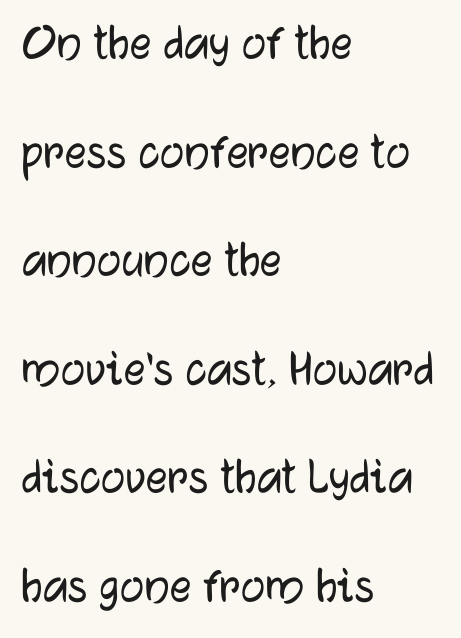
Q: Is the text italic (slanted)? A: No, it is upright.
Q: Is the typeface a serif or a sans-serif typeface? A: Sans-serif.
Q: Is the text underlined? A: No.
Q: How is the paragraph aligned? A: Left-aligned.
Q: Is the spacing between letters normal or unusually wide? A: Normal.
Q: Is the spacing between lines tight, normal or loose? A: Loose.
Q: Width (condensed, normal, or wide)? A: Normal.
Q: Stroke contrast? A: Low.
Q: x-height? A: Medium.
Q: Monospaced? A: No.
